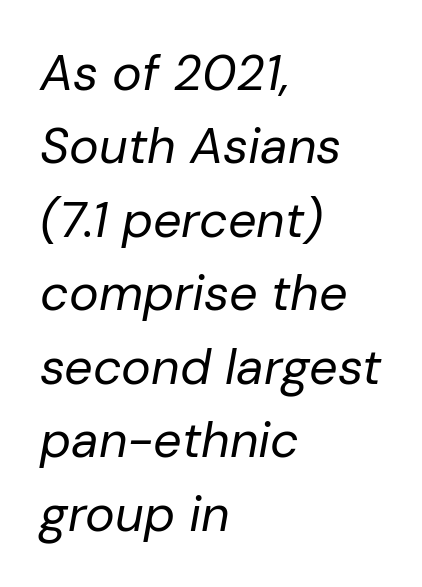
Weight: regular or lighter. There is no visible air inserted between adjacent glyphs. The face used here has a pronounced slope to its letters. The area under the type is left untouched. Regular leading. Line beginnings align vertically; line endings do not.
